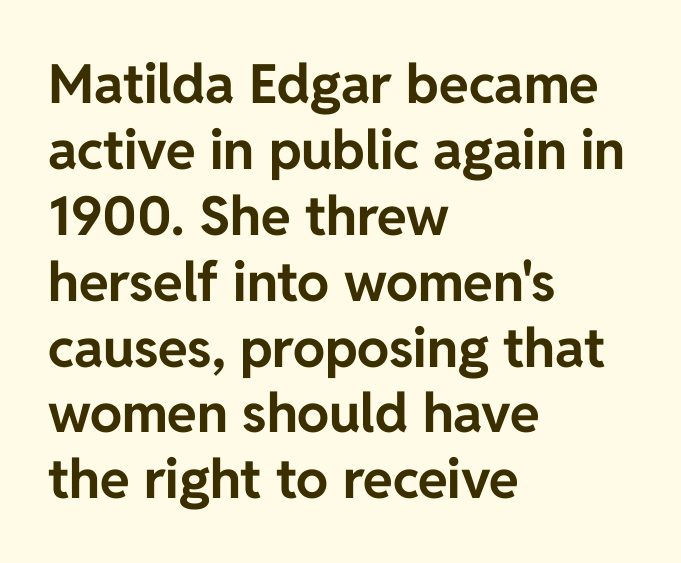
{"serif": "no", "italic": "no", "bold": "yes", "weight": "bold", "width": "normal", "stroke_contrast": "low", "x_height": "medium", "monospaced": "no", "underline": "no", "align": "left", "line_spacing_ratio": 1.22, "letter_spacing": "normal", "letter_spacing_em": 0.0, "glyph_px": 54}
